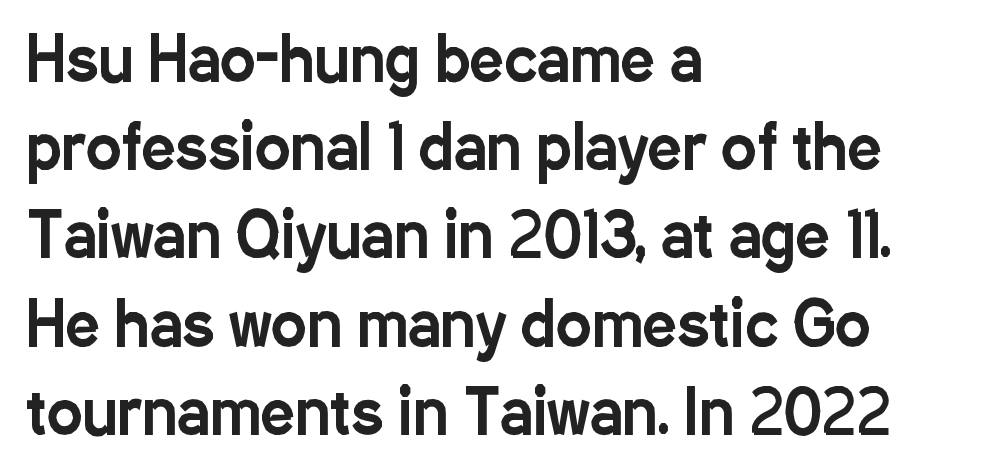
{"serif": "no", "italic": "no", "width": "condensed", "stroke_contrast": "low", "x_height": "medium", "monospaced": "no", "underline": "no", "align": "left", "line_spacing": "normal", "line_spacing_ratio": 1.47, "letter_spacing": "normal", "letter_spacing_em": 0.0, "glyph_px": 60}
